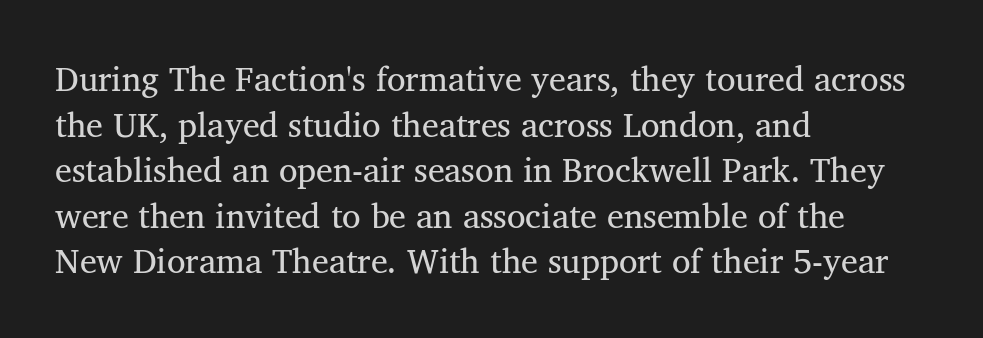
{"serif": "yes", "italic": "no", "bold": "no", "weight": "regular", "width": "normal", "stroke_contrast": "medium", "x_height": "medium", "monospaced": "no", "underline": "no", "align": "left", "line_spacing": "normal", "line_spacing_ratio": 1.34, "letter_spacing": "normal", "letter_spacing_em": 0.0, "glyph_px": 34}
